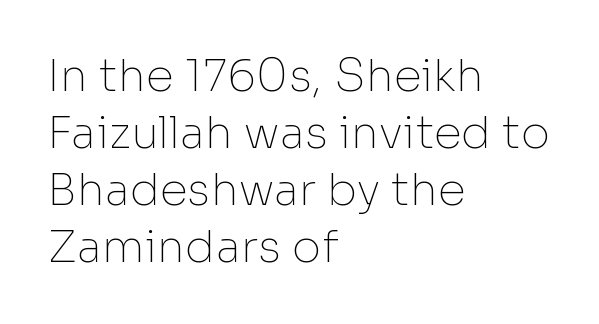
The font is comparable to plain body text, perhaps lighter. Letter spacing: default. The letters stand upright; this is a roman face. Stroke terminals: plain, sans-serif. The area under the type is left untouched. The ragged edge is on the right, which tells us the setting is flush left.
